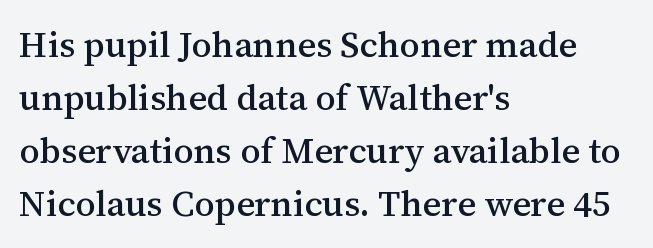
The image shows 36 px serif type, upright; set left-aligned, normal line spacing (1.47x), normal letter spacing, not underlined; medium stroke contrast and a medium x-height.
